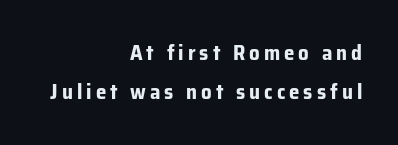
Q: Is the text bold? A: Yes.
Q: Is the text italic (slanted)? A: No, it is upright.
Q: Is the text underlined? A: No.
Q: How is the paragraph aligned? A: Right-aligned.
